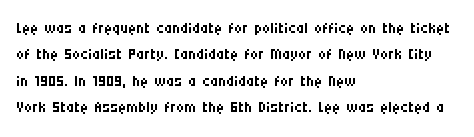
Q: Is the text bold? A: No.
Q: Is the text italic (slanted)? A: No, it is upright.
Q: Is the text underlined? A: No.
Q: How is the paragraph aligned? A: Left-aligned.
Q: Is the spacing between letters normal or unusually wide? A: Normal.
